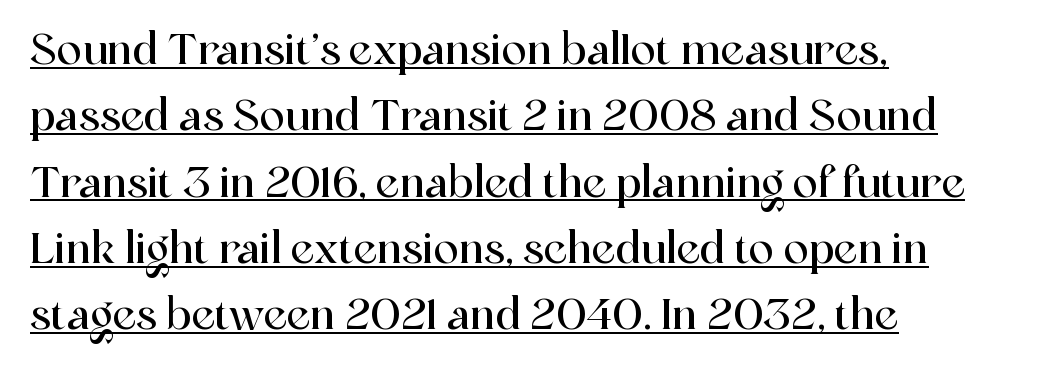
Q: Is the text italic (slanted)? A: No, it is upright.
Q: Is the typeface a serif or a sans-serif typeface? A: Serif.
Q: Is the text underlined? A: Yes.
Q: How is the paragraph aligned? A: Left-aligned.
Q: Is the spacing between letters normal or unusually wide? A: Normal.
Q: Is the spacing between lines tight, normal or loose? A: Normal.
Q: Width (condensed, normal, or wide)? A: Normal.
Q: x-height? A: Medium.
Q: Monospaced? A: No.
